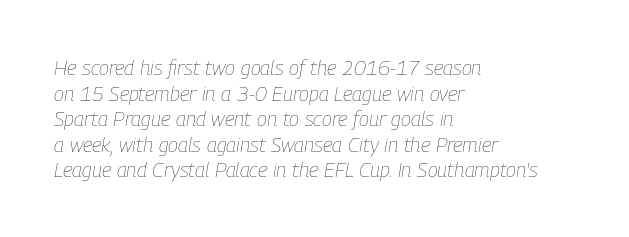
Q: Is the text bold? A: No.
Q: Is the text italic (slanted)? A: Yes, it leans right by about 9 degrees.
Q: Is the text underlined? A: No.
Q: How is the paragraph aligned? A: Left-aligned.
Q: Is the spacing between letters normal or unusually wide? A: Normal.
